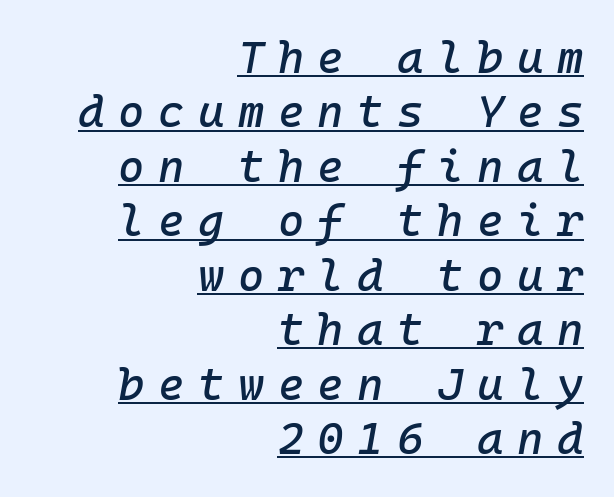
The image shows 45 px text type, italic (leaning right), monospaced; set right-aligned, line spacing 1.21x, unusually wide letter spacing (+0.3 em), underlined; low stroke contrast and a medium x-height.
